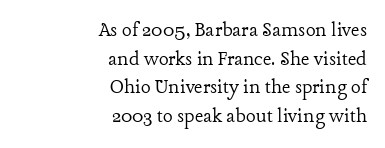
The image shows 23 px text type, upright; set right-aligned, line spacing 1.24x, normal letter spacing, not underlined.
